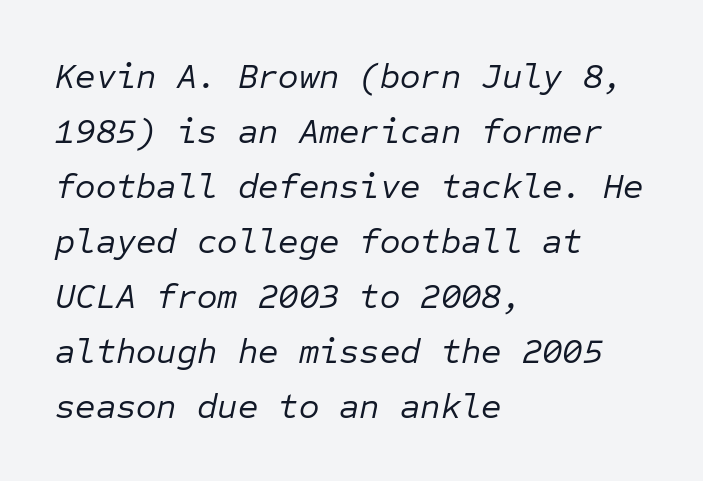
Q: Is the text bold? A: No.
Q: Is the text italic (slanted)? A: Yes, it leans right by about 12 degrees.
Q: Is the text underlined? A: No.
Q: How is the paragraph aligned? A: Left-aligned.
Q: Is the spacing between letters normal or unusually wide? A: Normal.
Q: Is the spacing between lines tight, normal or loose? A: Normal.
Q: Width (condensed, normal, or wide)? A: Normal.
Q: Stroke contrast? A: Low.
Q: x-height? A: Medium.
Q: Monospaced? A: Yes.
